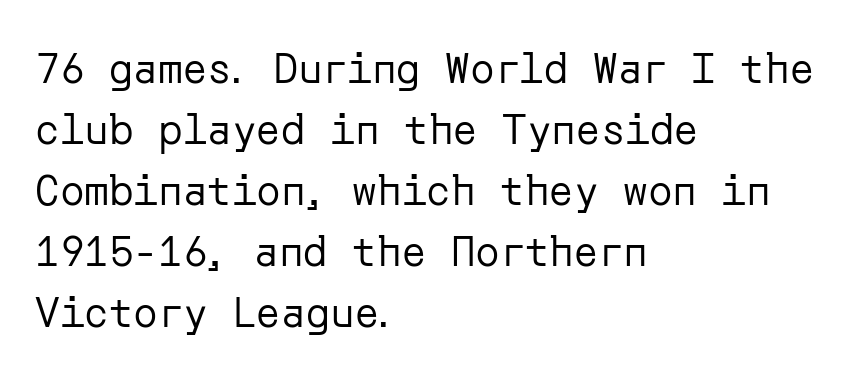
Caption: multi-line text, flush left, ragged right. The cut favours lightness, reaching ordinary text weight at its darkest. Style check: upright. Regarding leading, the lines here are spaced in the standard way. No extra tracking has been applied to these lines.
